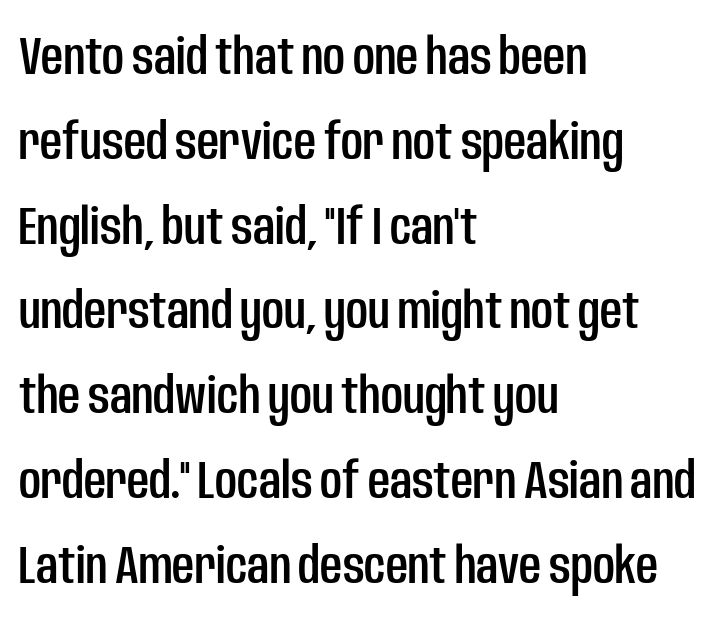
The image shows 54 px condensed sans-serif type, upright; set left-aligned, normal line spacing (1.57x), normal letter spacing, not underlined; low stroke contrast and a large x-height.
